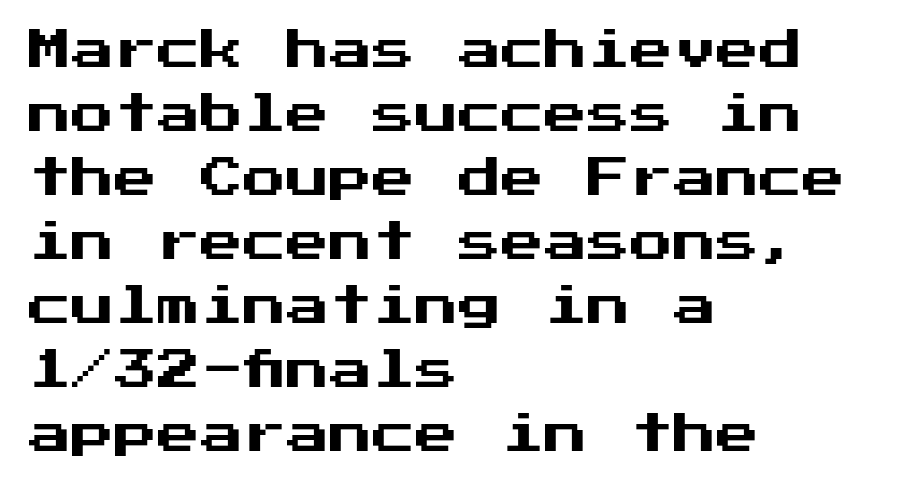
Is the block centered? No — it sits flush against the left margin. Font category for this specimen: sans-serif. Decoration check: the copy has no underline. The rendering uses a moderate line-height, typical for paragraphs. The letters sit at their default tracking, neither squeezed nor spread. No italicization has been applied; the sample stays upright.
